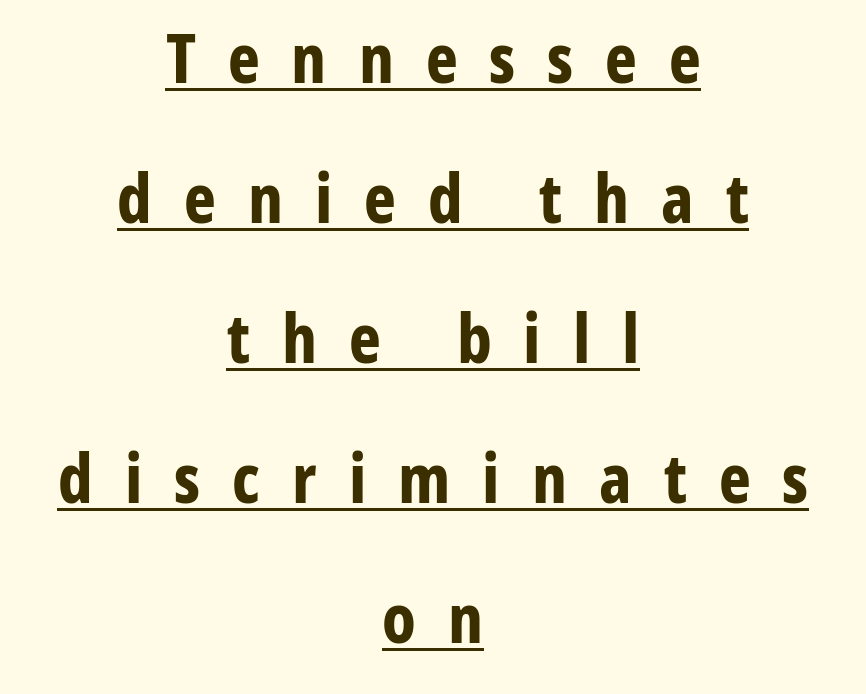
Q: Is the text bold? A: Yes.
Q: Is the text italic (slanted)? A: No, it is upright.
Q: Is the typeface a serif or a sans-serif typeface? A: Sans-serif.
Q: Is the text underlined? A: Yes.
Q: How is the paragraph aligned? A: Centered.
Q: Is the spacing between letters normal or unusually wide? A: Unusually wide.
Q: Is the spacing between lines tight, normal or loose? A: Loose.
Q: Width (condensed, normal, or wide)? A: Condensed.
Q: Stroke contrast? A: Low.
Q: x-height? A: Medium.
Q: Monospaced? A: No.
